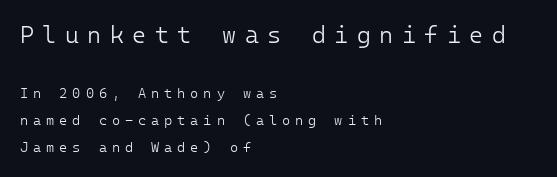
The image shows 24 px text type, upright; set left-aligned, loose line spacing (1.92x), unusually wide letter spacing (+0.35 em), not underlined; the first (top) block is 1.71x larger.
